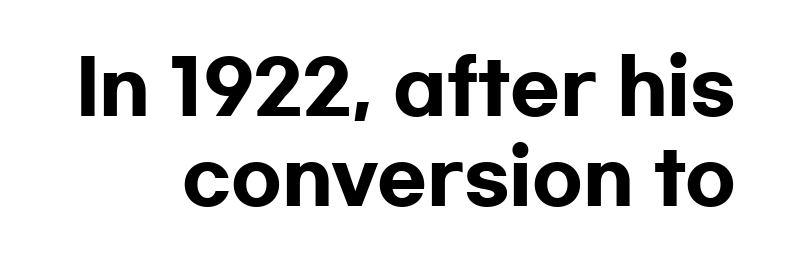
Compared with typical body copy, the letter spacing here is the same. The lettering holds an erect, upright posture throughout. Serifs: no, the terminals of the letterforms are clean. Do the characters align in a grid? No, the font is proportional. Each glyph is drawn with heavy, bold strokes. Unmarked baselines from the first word to the last.
